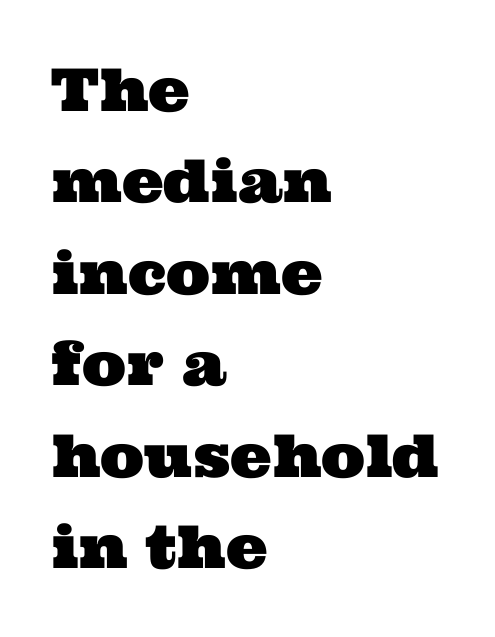
Clear beneath every line of the passage. Notice how descenders clear the ascenders below comfortably — that's standard leading. Serifs: yes, visible at the terminals of the letterforms. All the whitespace from short lines collects on the right.
